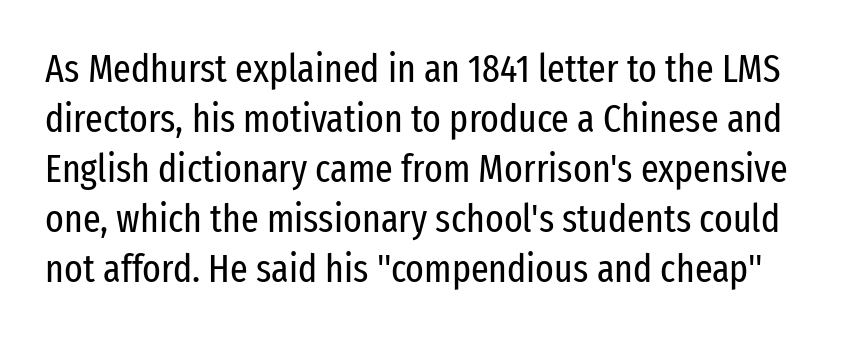
{"serif": "no", "italic": "no", "bold": "no", "weight": "regular", "width": "condensed", "stroke_contrast": "low", "x_height": "medium", "monospaced": "no", "underline": "no", "line_spacing": "normal", "line_spacing_ratio": 1.28, "letter_spacing": "normal", "letter_spacing_em": 0.0, "glyph_px": 39}
